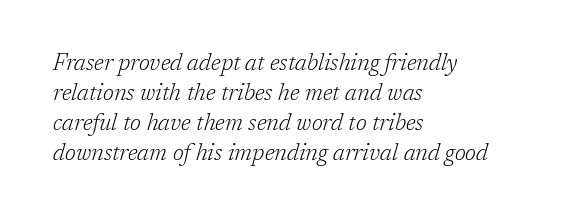
{"italic": "yes", "lean": "right", "slant_degrees": 17, "bold": "no", "underline": "no", "align": "left", "line_spacing": "normal", "line_spacing_ratio": 1.31, "letter_spacing": "normal", "letter_spacing_em": 0.0, "glyph_px": 23}
